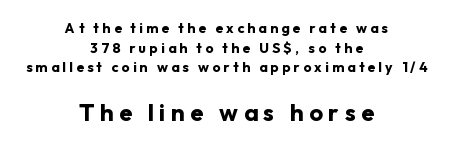
{"italic": "no", "bold": "yes", "underline": "no", "align": "center", "line_spacing": "normal", "line_spacing_ratio": 1.41, "letter_spacing": "wide", "letter_spacing_em": 0.23, "larger_block": "second", "size_ratio": 1.71, "glyph_px": 24}
